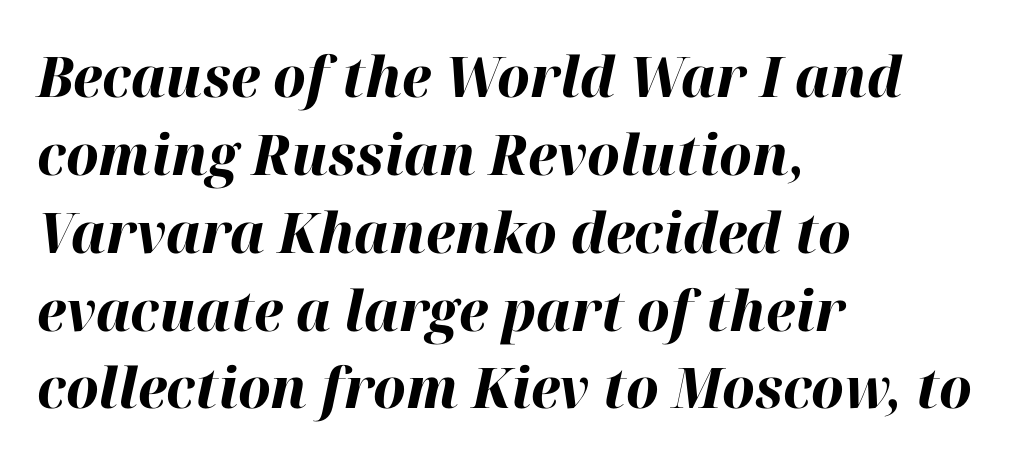
The image shows 56 px bold type, italic (leaning right); set left-aligned, normal line spacing (1.39x), normal letter spacing, not underlined; high stroke contrast and a medium x-height.
